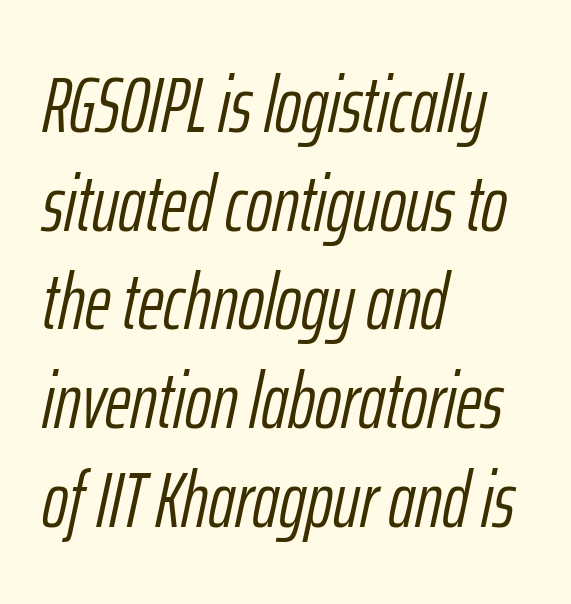
Q: Is the text bold? A: No.
Q: Is the text italic (slanted)? A: Yes, it leans right by about 12 degrees.
Q: Is the text underlined? A: No.
Q: How is the paragraph aligned? A: Left-aligned.
Q: Is the spacing between letters normal or unusually wide? A: Normal.
Q: Is the spacing between lines tight, normal or loose? A: Normal.
Q: Width (condensed, normal, or wide)? A: Condensed.
Q: Stroke contrast? A: Low.
Q: x-height? A: Medium.
Q: Monospaced? A: No.
